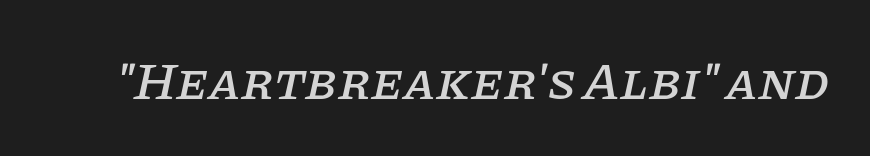
The image shows 53 px serif type, italic (leaning right); set normal letter spacing, not underlined; low stroke contrast and a large x-height.
